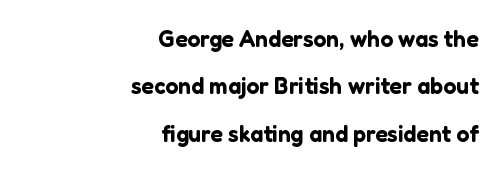
Q: Is the text italic (slanted)? A: No, it is upright.
Q: Is the text underlined? A: No.
Q: How is the paragraph aligned? A: Right-aligned.
Q: Is the spacing between letters normal or unusually wide? A: Normal.
Q: Is the spacing between lines tight, normal or loose? A: Loose.
